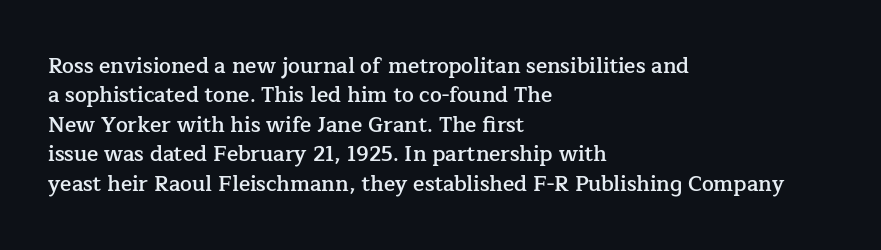
{"italic": "no", "bold": "semi", "underline": "no", "align": "left", "line_spacing": "normal", "line_spacing_ratio": 1.4, "letter_spacing": "normal", "letter_spacing_em": 0.0, "glyph_px": 21}
